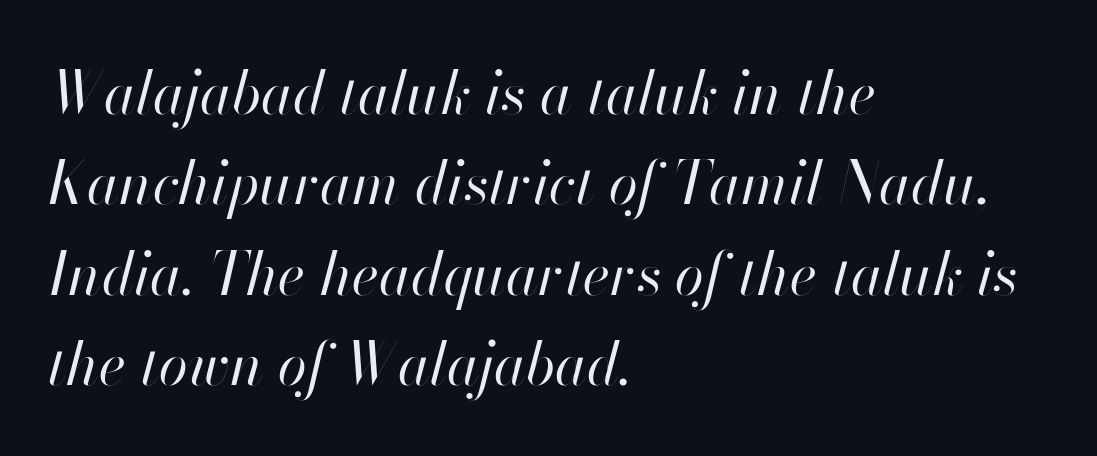
{"italic": "yes", "lean": "right", "slant_degrees": 13, "bold": "no", "weight": "regular", "width": "normal", "stroke_contrast": "high", "x_height": "small", "monospaced": "no", "underline": "no", "align": "left", "line_spacing": "normal", "line_spacing_ratio": 1.53, "letter_spacing": "normal", "letter_spacing_em": 0.0, "glyph_px": 59}
